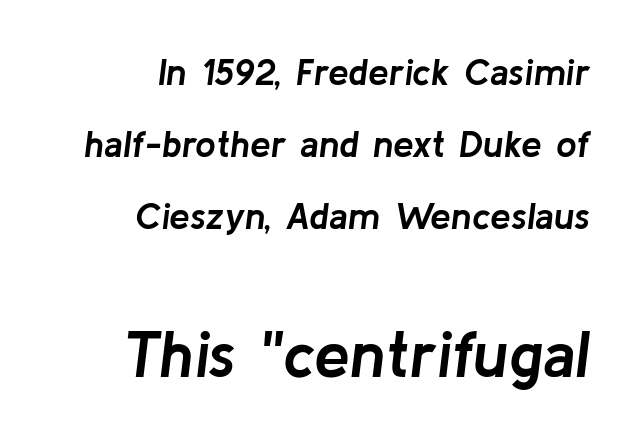
The image shows 64 px semibold type, italic (leaning right); set right-aligned, loose line spacing (1.94x), normal letter spacing, not underlined; the second (bottom) block is 1.73x larger; low stroke contrast and a medium x-height.
